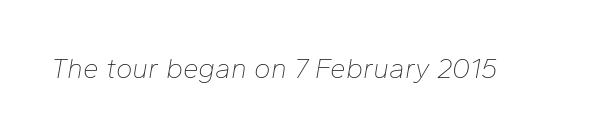
Q: Is the text bold? A: No.
Q: Is the text italic (slanted)? A: Yes, it leans right by about 10 degrees.
Q: Is the text underlined? A: No.
Q: Is the spacing between letters normal or unusually wide? A: Normal.
Q: Width (condensed, normal, or wide)? A: Normal.
Q: Stroke contrast? A: Low.
Q: x-height? A: Medium.
Q: Monospaced? A: No.
